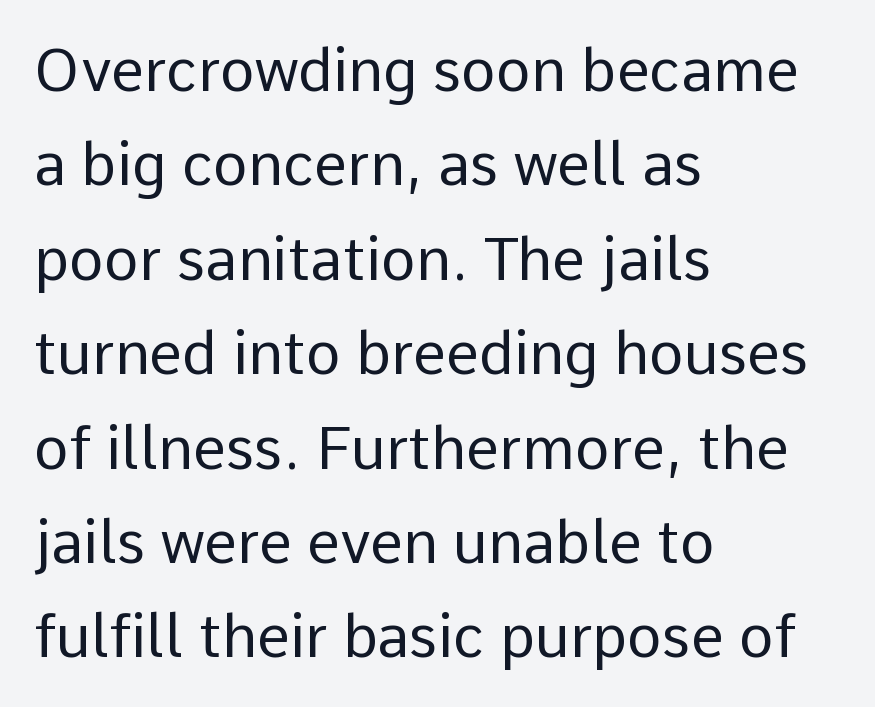
No feet cap the strokes, marking this as sans-serif type. No italicization has been applied; the sample stays upright. How are the letters spaced? Ordinarily, with no added tracking. A classic flush-left, rag-right setting is used for this passage. The glyphs are unaccompanied by any horizontal stroke below them. The characters are drawn with everyday or finer stroke widths.
